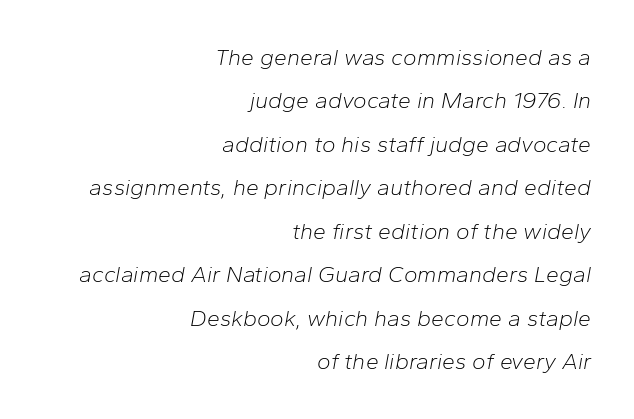
Q: Is the text bold? A: No.
Q: Is the text italic (slanted)? A: Yes, it leans right by about 10 degrees.
Q: Is the text underlined? A: No.
Q: How is the paragraph aligned? A: Right-aligned.
Q: Is the spacing between letters normal or unusually wide? A: Normal.
